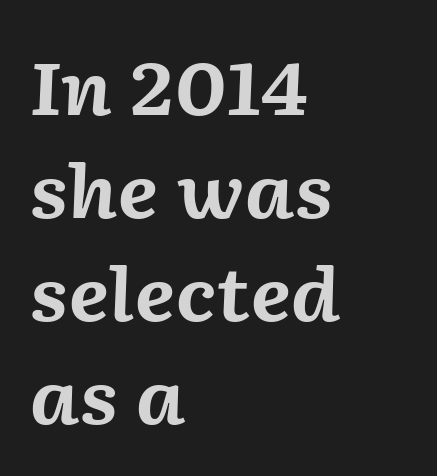
The image shows 73 px bold type, italic (leaning right); set left-aligned, normal line spacing (1.41x), normal letter spacing, not underlined; medium stroke contrast and a medium x-height.
